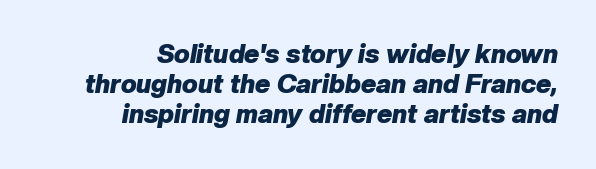
Compared with an ordinary text face, these strokes are far heavier — a full bold. Descender tails drop into unmarked territory. The typography opts for an oblique posture over an upright one. Nobody touched the tracking dial on this one.
